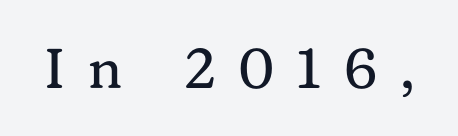
{"serif": "yes", "italic": "no", "bold": "no", "weight": "regular", "width": "normal", "stroke_contrast": "medium", "x_height": "medium", "monospaced": "no", "underline": "no", "letter_spacing": "wide", "letter_spacing_em": 0.43, "glyph_px": 56}
